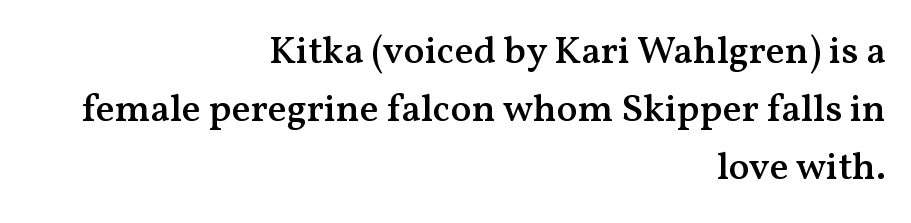
The rendering anchors every line to the right-hand side. The passage shown is not underscored anywhere. This rendering leaves character spacing at its baseline value. Unlike italic type, these characters show no tilt at all.
